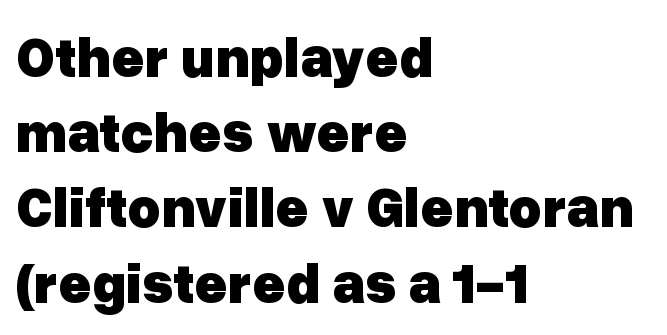
The image shows 57 px heavy sans-serif type, upright; set left-aligned, normal line spacing (1.32x), normal letter spacing, not underlined; low stroke contrast and a medium x-height.
